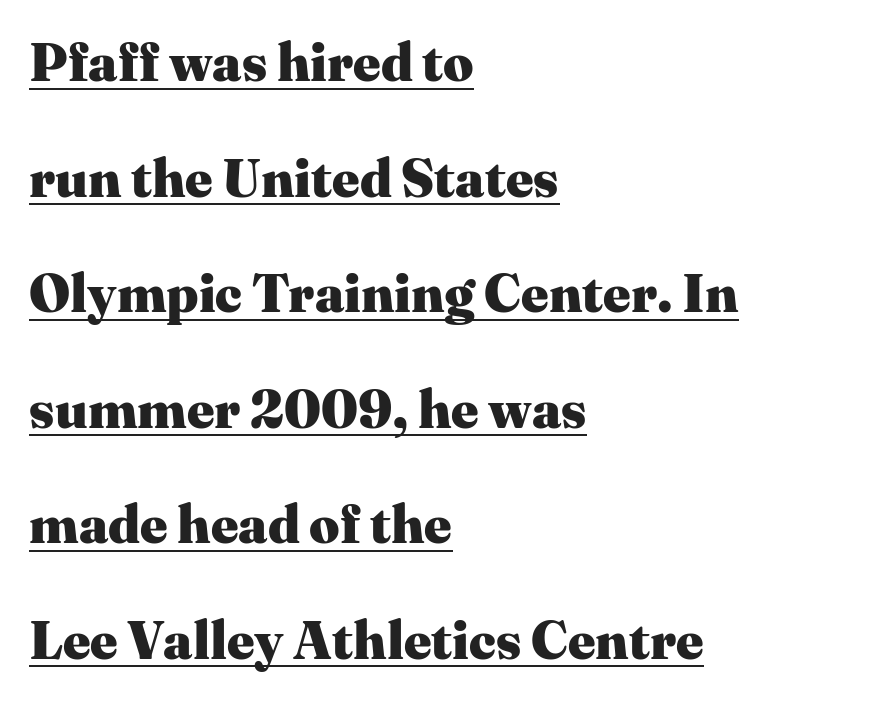
Line spacing here is loose. You could call the tracking neutral — neither tight nor loose. This is underlined copy, the kind a proofreader might mark for attention. These lines are composed in type with serifs.
